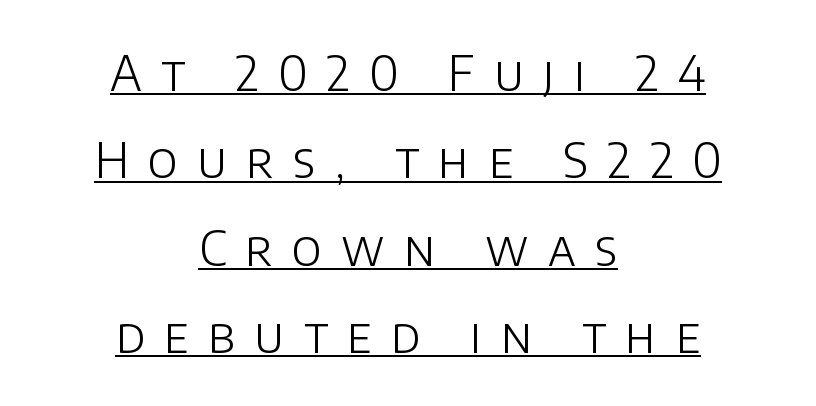
{"serif": "no", "italic": "no", "bold": "no", "weight": "light", "width": "normal", "stroke_contrast": "low", "x_height": "large", "monospaced": "no", "underline": "yes", "align": "center", "line_spacing_ratio": 1.82, "letter_spacing": "wide", "letter_spacing_em": 0.4, "glyph_px": 48}
